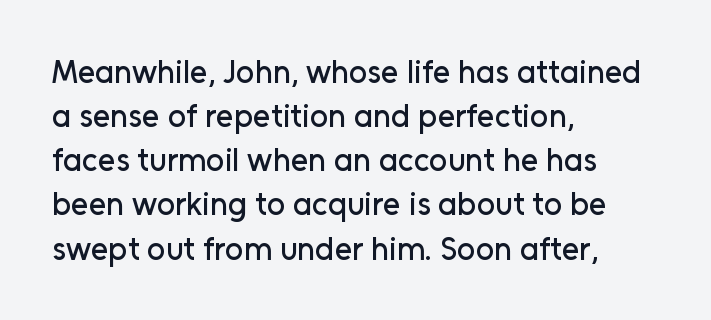
{"serif": "no", "italic": "no", "width": "normal", "stroke_contrast": "low", "x_height": "medium", "monospaced": "no", "underline": "no", "align": "left", "line_spacing": "normal", "line_spacing_ratio": 1.38, "letter_spacing": "normal", "letter_spacing_em": 0.0, "glyph_px": 32}
